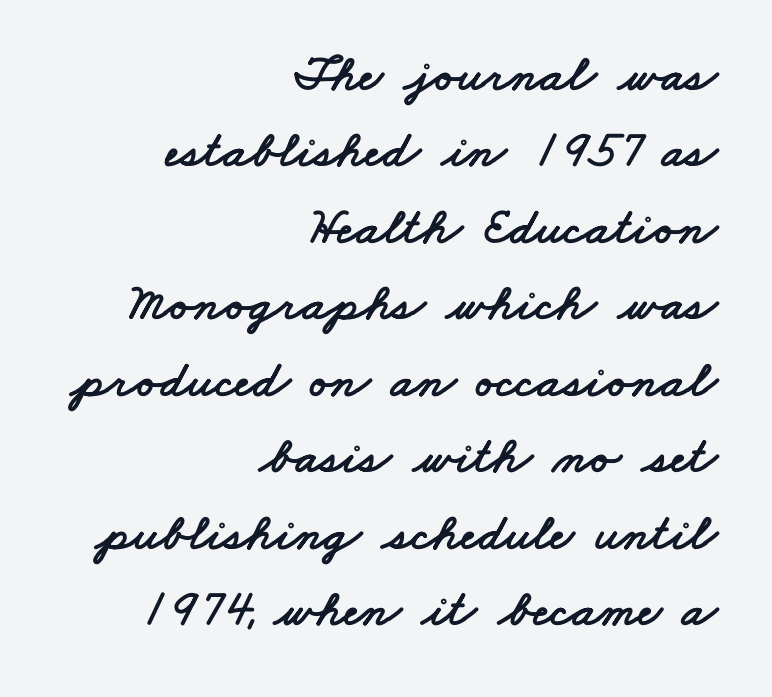
Q: Is the typeface a serif or a sans-serif typeface? A: Sans-serif.
Q: Is the text underlined? A: No.
Q: How is the paragraph aligned? A: Right-aligned.
Q: Is the spacing between letters normal or unusually wide? A: Normal.
Q: Is the spacing between lines tight, normal or loose? A: Normal.
Q: Width (condensed, normal, or wide)? A: Wide.
Q: Stroke contrast? A: Low.
Q: x-height? A: Small.
Q: Monospaced? A: No.
